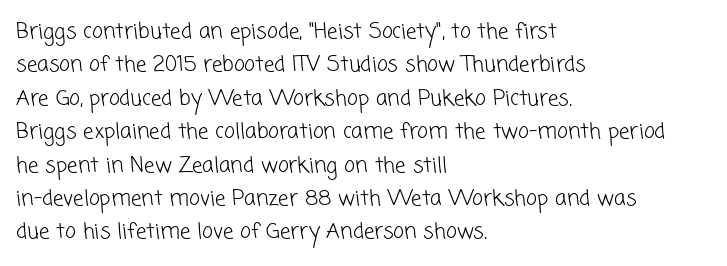
Check under the words: just untouched page. This sample uses plain, unmodified letter spacing. The compositor pushed each line to the left boundary. Nothing heavy about these letters — not bold at all.
